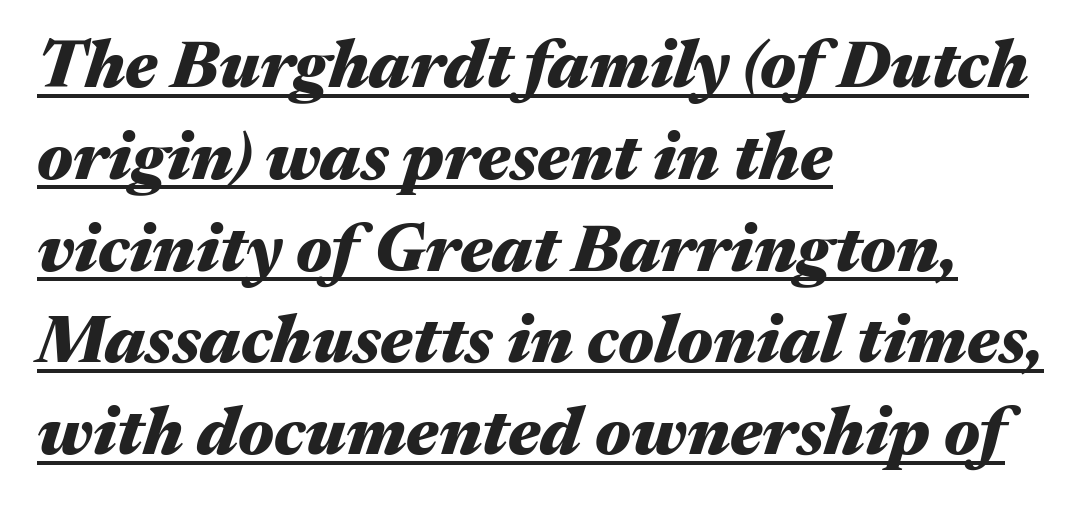
{"italic": "yes", "lean": "right", "slant_degrees": 17, "bold": "yes", "weight": "heavy", "width": "wide", "stroke_contrast": "medium", "x_height": "medium", "monospaced": "no", "underline": "yes", "align": "left", "line_spacing": "normal", "line_spacing_ratio": 1.37, "letter_spacing": "normal", "letter_spacing_em": 0.0, "glyph_px": 67}
